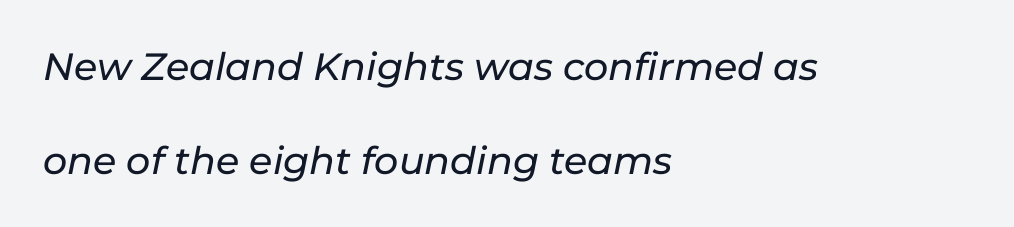
Q: Is the text italic (slanted)? A: Yes, it leans right by about 11 degrees.
Q: Is the text underlined? A: No.
Q: How is the paragraph aligned? A: Left-aligned.
Q: Is the spacing between letters normal or unusually wide? A: Normal.
Q: Is the spacing between lines tight, normal or loose? A: Loose.
Q: Width (condensed, normal, or wide)? A: Normal.
Q: Stroke contrast? A: Low.
Q: x-height? A: Medium.
Q: Monospaced? A: No.
